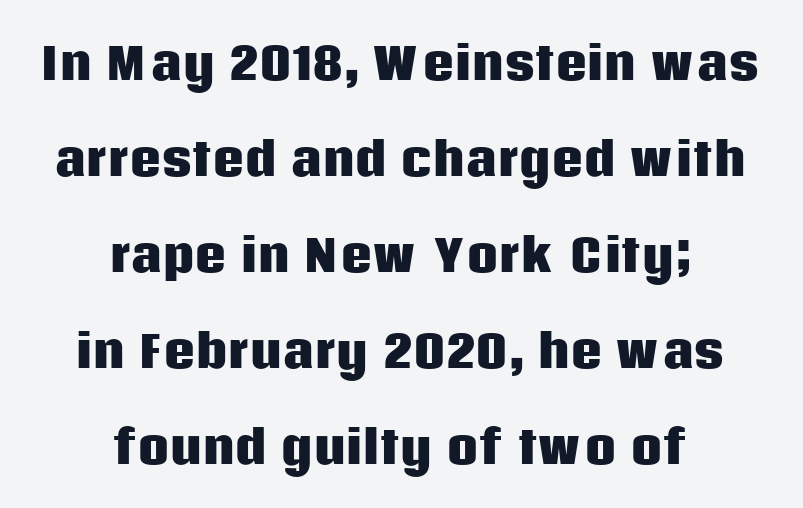
The face used here is proportionally spaced, like ordinary book or web type. Grotesque or geometric, the face here clearly has no serifs. Standard letterfit; no display-style spreading of the glyphs. The zone under the glyphs is completely vacant.
